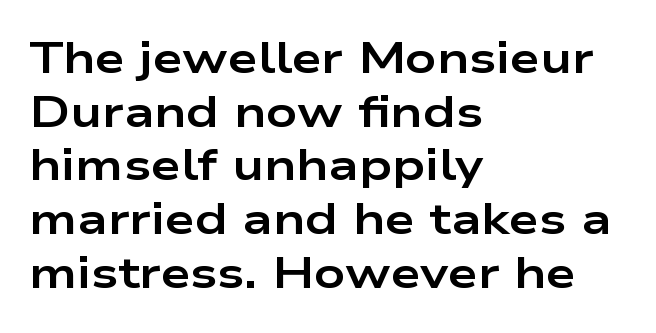
Q: Is the text bold? A: Yes.
Q: Is the text italic (slanted)? A: No, it is upright.
Q: Is the typeface a serif or a sans-serif typeface? A: Sans-serif.
Q: Is the text underlined? A: No.
Q: How is the paragraph aligned? A: Left-aligned.
Q: Is the spacing between letters normal or unusually wide? A: Normal.
Q: Is the spacing between lines tight, normal or loose? A: Normal.
Q: Width (condensed, normal, or wide)? A: Wide.
Q: Stroke contrast? A: Low.
Q: x-height? A: Medium.
Q: Monospaced? A: No.
